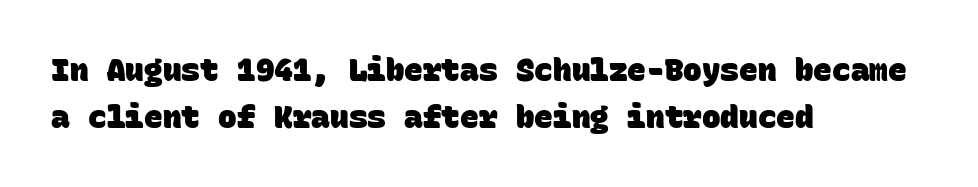
The image shows 31 px heavy sans-serif type, monospaced; set left-aligned, normal line spacing (1.51x), normal letter spacing, not underlined; low stroke contrast and a large x-height.
